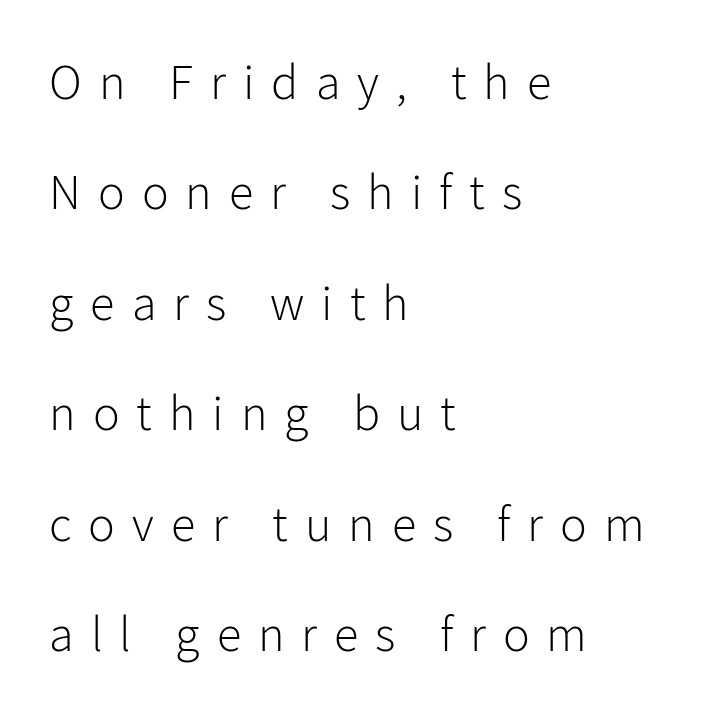
The image shows 50 px light sans-serif type, upright; set left-aligned, loose line spacing (2.21x), unusually wide letter spacing (+0.34 em), not underlined; low stroke contrast and a medium x-height.
